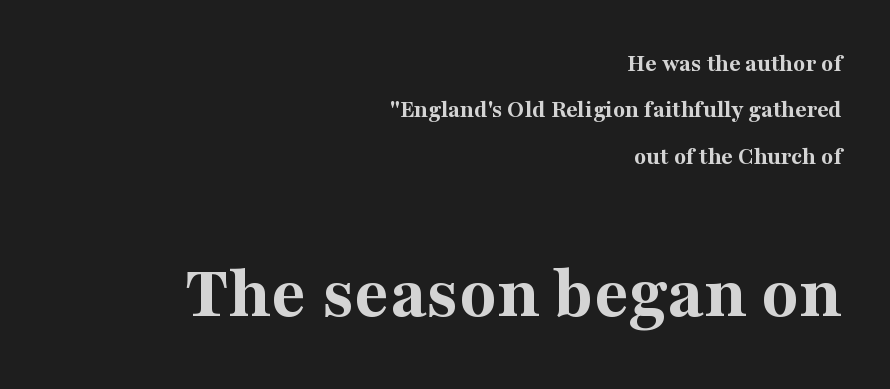
{"serif": "yes", "italic": "no", "bold": "yes", "weight": "bold", "width": "normal", "stroke_contrast": "medium", "x_height": "medium", "monospaced": "no", "underline": "no", "align": "right", "line_spacing_ratio": 1.86, "letter_spacing": "normal", "letter_spacing_em": 0.0, "larger_block": "second", "size_ratio": 3.04, "glyph_px": 76}
